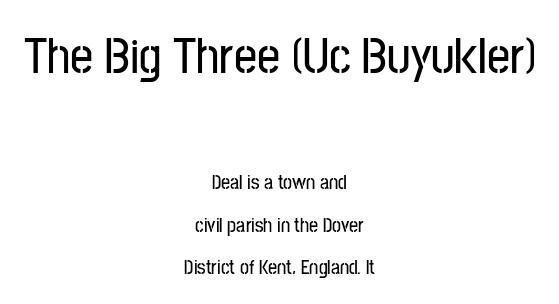
Q: Is the text italic (slanted)? A: No, it is upright.
Q: Is the typeface a serif or a sans-serif typeface? A: Sans-serif.
Q: Is the text underlined? A: No.
Q: How is the paragraph aligned? A: Centered.
Q: Is the spacing between letters normal or unusually wide? A: Normal.
Q: Is the spacing between lines tight, normal or loose? A: Loose.
Q: Which block of text is set in a larger size, the first (top) or the second (bottom)? A: The first (top) one.
Q: Width (condensed, normal, or wide)? A: Condensed.
Q: Stroke contrast? A: Low.
Q: x-height? A: Medium.
Q: Monospaced? A: No.
